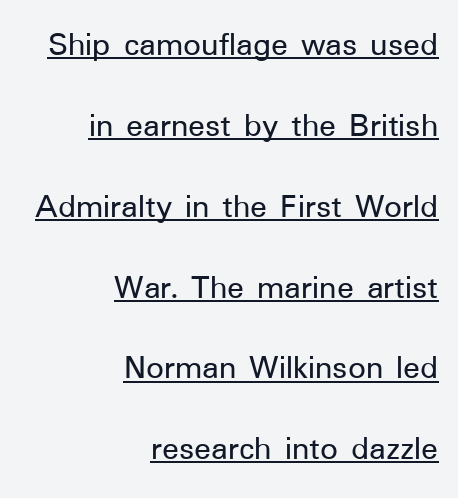
Q: Is the text italic (slanted)? A: No, it is upright.
Q: Is the typeface a serif or a sans-serif typeface? A: Sans-serif.
Q: Is the text underlined? A: Yes.
Q: How is the paragraph aligned? A: Right-aligned.
Q: Is the spacing between letters normal or unusually wide? A: Normal.
Q: Is the spacing between lines tight, normal or loose? A: Loose.
Q: Width (condensed, normal, or wide)? A: Normal.
Q: Stroke contrast? A: Low.
Q: x-height? A: Medium.
Q: Monospaced? A: No.
